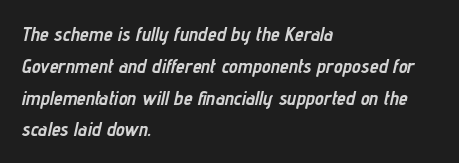
The image shows 20 px bold type, italic (leaning right); set left-aligned, normal line spacing (1.59x), normal letter spacing, not underlined.
